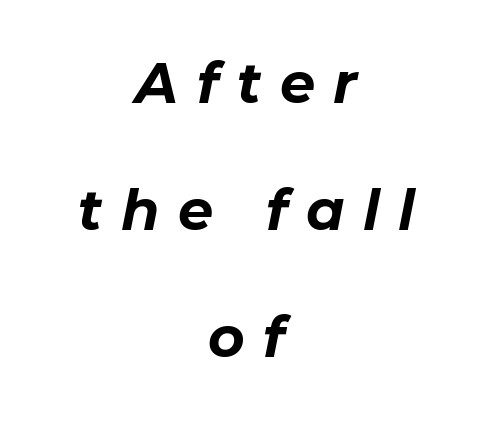
The image shows 56 px bold type, italic (leaning right); set centered, loose line spacing (2.27x), unusually wide letter spacing (+0.33 em), not underlined; low stroke contrast and a medium x-height.
